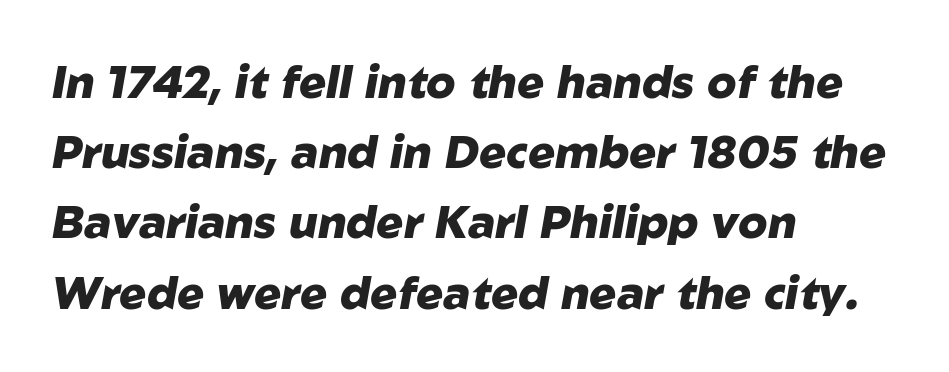
{"italic": "yes", "lean": "right", "slant_degrees": 10, "bold": "yes", "weight": "heavy", "width": "normal", "stroke_contrast": "low", "x_height": "medium", "monospaced": "no", "underline": "no", "align": "left", "line_spacing": "normal", "line_spacing_ratio": 1.56, "letter_spacing": "normal", "letter_spacing_em": 0.0, "glyph_px": 45}
